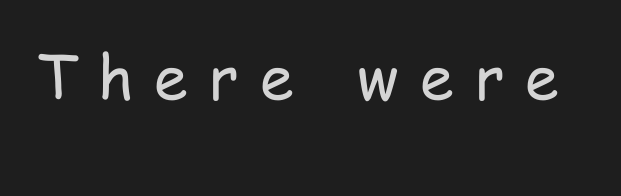
The image shows 61 px regular-weight, condensed sans-serif type, upright; set unusually wide letter spacing (+0.35 em), not underlined; low stroke contrast and a medium x-height.
